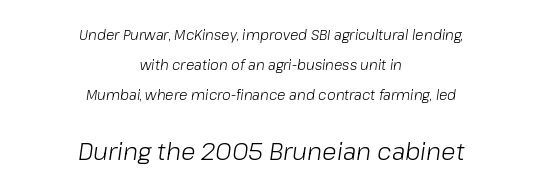
Q: Is the text bold? A: No.
Q: Is the text italic (slanted)? A: Yes, it leans right by about 8 degrees.
Q: Is the text underlined? A: No.
Q: How is the paragraph aligned? A: Centered.
Q: Is the spacing between letters normal or unusually wide? A: Normal.
Q: Is the spacing between lines tight, normal or loose? A: Loose.
Q: Which block of text is set in a larger size, the first (top) or the second (bottom)? A: The second (bottom) one.
